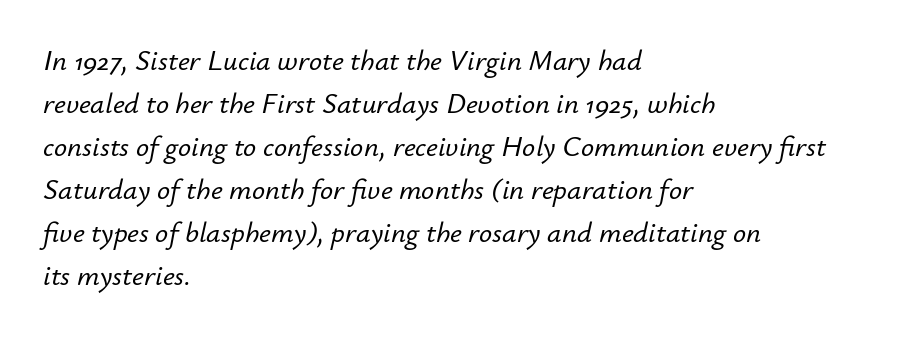
Q: Is the text italic (slanted)? A: Yes, it leans right by about 12 degrees.
Q: Is the text underlined? A: No.
Q: How is the paragraph aligned? A: Left-aligned.
Q: Is the spacing between letters normal or unusually wide? A: Normal.
Q: Is the spacing between lines tight, normal or loose? A: Normal.
Q: Width (condensed, normal, or wide)? A: Normal.
Q: Stroke contrast? A: Low.
Q: x-height? A: Small.
Q: Monospaced? A: No.
